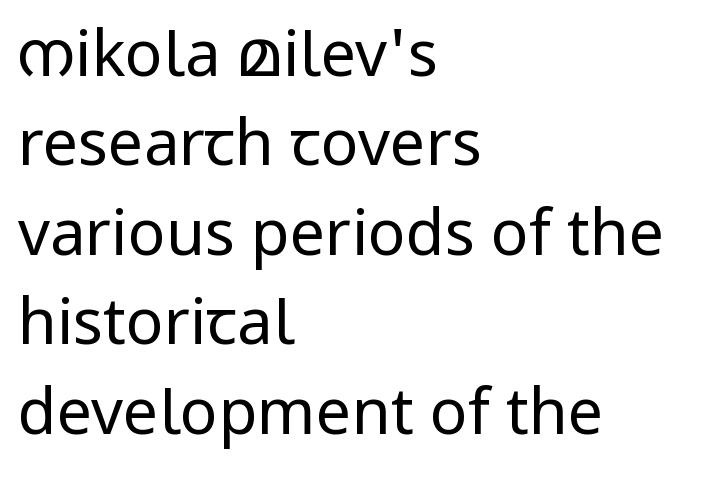
{"serif": "no", "italic": "no", "bold": "no", "weight": "regular", "width": "normal", "stroke_contrast": "low", "x_height": "medium", "monospaced": "no", "underline": "no", "align": "left", "line_spacing": "normal", "line_spacing_ratio": 1.42, "letter_spacing": "normal", "letter_spacing_em": 0.0, "glyph_px": 63}
